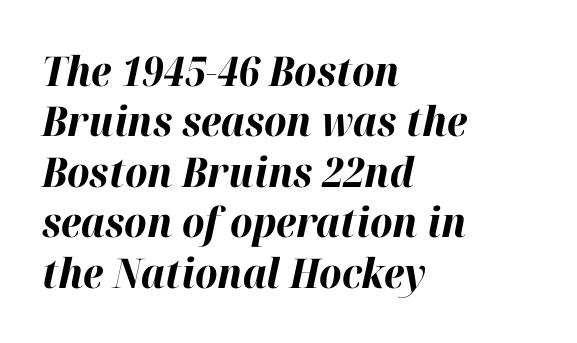
{"italic": "yes", "lean": "right", "slant_degrees": 12, "bold": "yes", "weight": "bold", "width": "normal", "stroke_contrast": "high", "x_height": "medium", "monospaced": "no", "underline": "no", "align": "left", "line_spacing_ratio": 1.23, "letter_spacing": "normal", "letter_spacing_em": 0.0, "glyph_px": 41}
